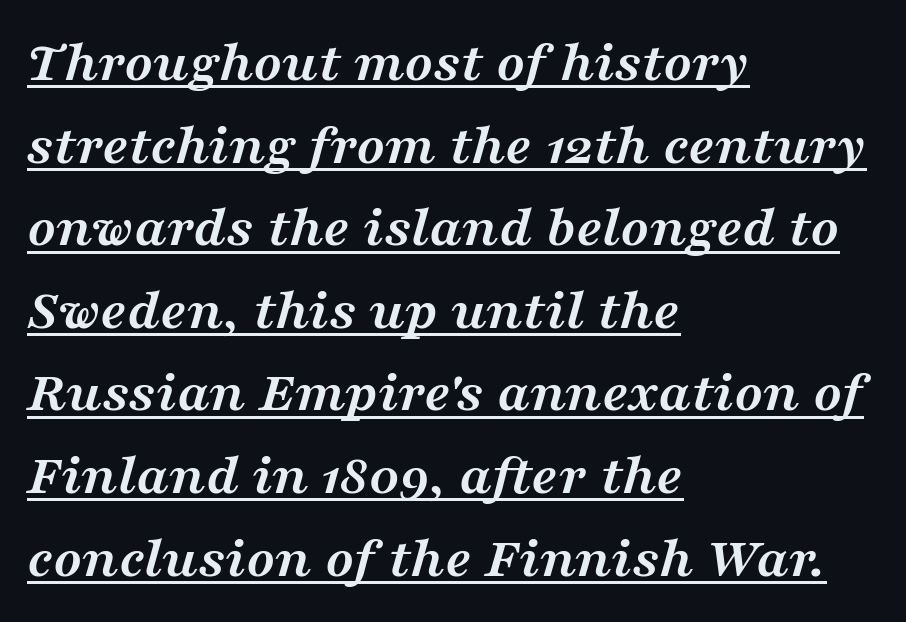
Q: Is the text bold? A: Yes.
Q: Is the text italic (slanted)? A: Yes, it leans right by about 16 degrees.
Q: Is the typeface a serif or a sans-serif typeface? A: Serif.
Q: Is the text underlined? A: Yes.
Q: How is the paragraph aligned? A: Left-aligned.
Q: Is the spacing between letters normal or unusually wide? A: Normal.
Q: Is the spacing between lines tight, normal or loose? A: Normal.
Q: Width (condensed, normal, or wide)? A: Wide.
Q: Stroke contrast? A: Medium.
Q: x-height? A: Medium.
Q: Monospaced? A: No.
